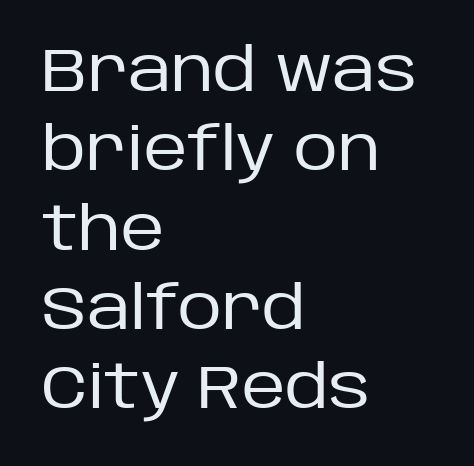
Each letter keeps its own natural width here, so spacing adapts to shape. Designer's note — italics off, roman on. To sum up the face: it is a sans, with no serifs. A clean baseline with only descenders dipping below it. This sample keeps an unexceptional amount of space between lines.
